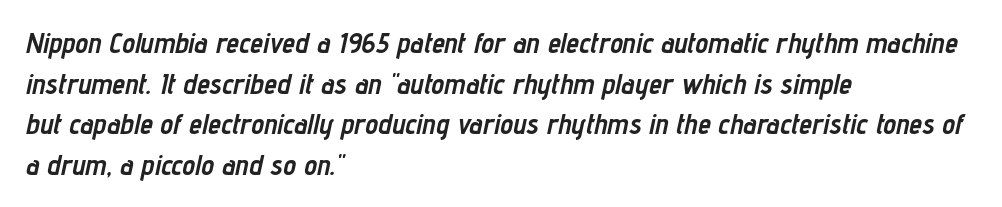
This rendering uses left alignment, leaving the right contour irregular. Slant detected: the letters are inclined. The passage shown is not underscored anywhere. The rendering uses natural spacing where letterforms have individual widths. You could call the tracking neutral — neither tight nor loose. The rendering uses a moderate line-height, typical for paragraphs.
